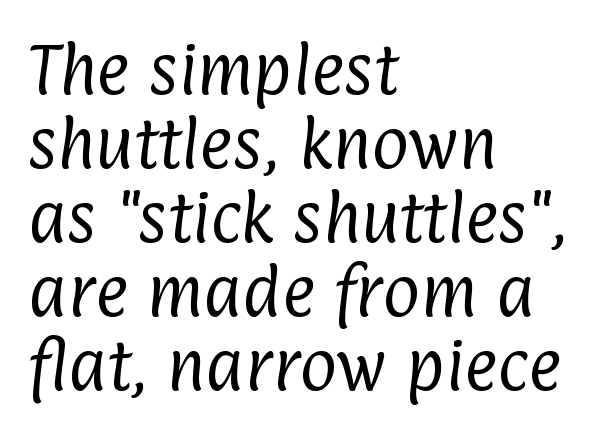
Q: Is the text bold? A: No.
Q: Is the typeface a serif or a sans-serif typeface? A: Sans-serif.
Q: Is the text underlined? A: No.
Q: How is the paragraph aligned? A: Left-aligned.
Q: Is the spacing between letters normal or unusually wide? A: Normal.
Q: Is the spacing between lines tight, normal or loose? A: Normal.
Q: Width (condensed, normal, or wide)? A: Condensed.
Q: Stroke contrast? A: Low.
Q: x-height? A: Medium.
Q: Monospaced? A: No.
